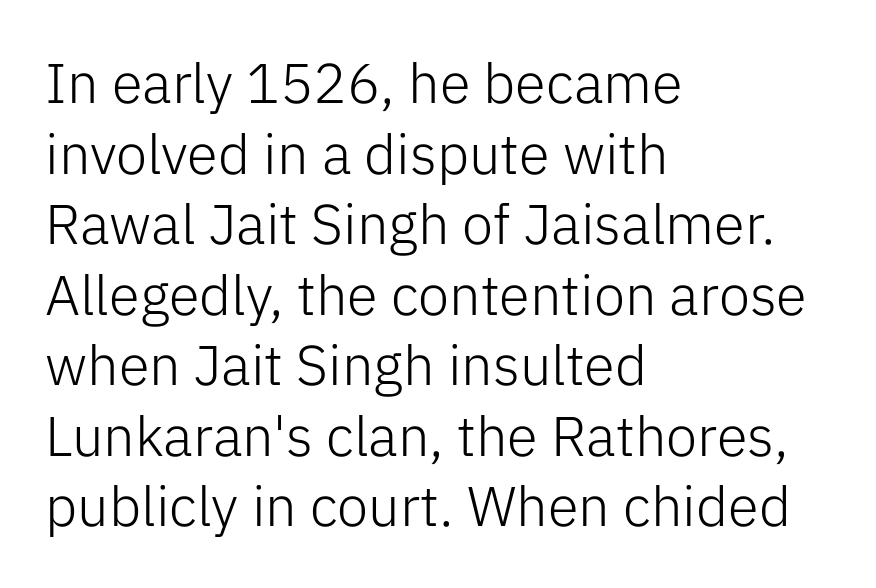
The setting favours the left margin, as ordinary paragraphs usually do. This is sans-serif lettering, the kind often seen on screens and signage. Is there much room between lines? A standard amount, neither cramped nor airy. Nope, not italic — everything's standing straight.
